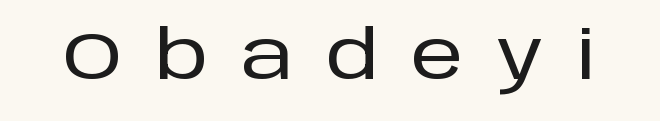
Q: Is the text italic (slanted)? A: No, it is upright.
Q: Is the typeface a serif or a sans-serif typeface? A: Sans-serif.
Q: Is the text underlined? A: No.
Q: Is the spacing between letters normal or unusually wide? A: Unusually wide.
Q: Width (condensed, normal, or wide)? A: Normal.
Q: Stroke contrast? A: Low.
Q: x-height? A: Large.
Q: Monospaced? A: No.
